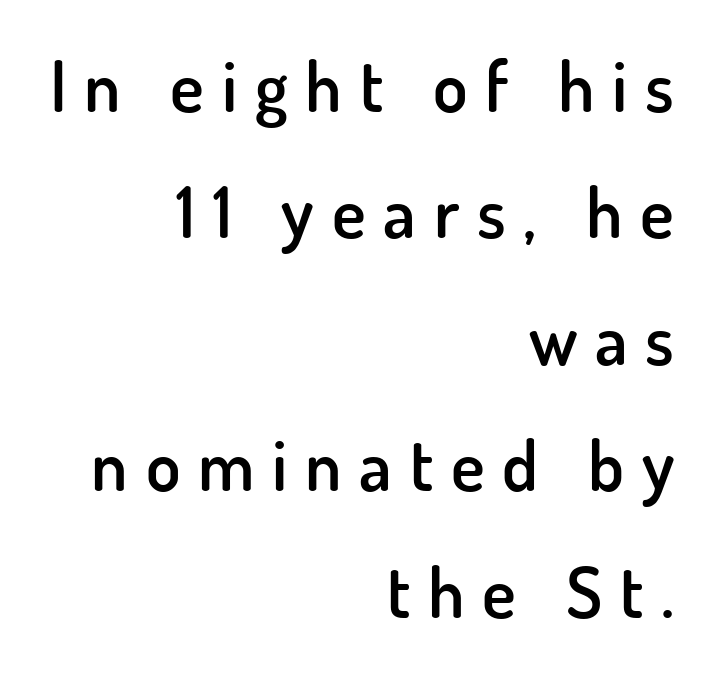
If you drew a ruler down the right edge, every line would touch it. Between one letter and the next there's a generous, obvious gap. The face used here is proportionally spaced, like ordinary book or web type. This sample uses an upright cut, with every glyph sitting square on the baseline. No word sits above an underline.
